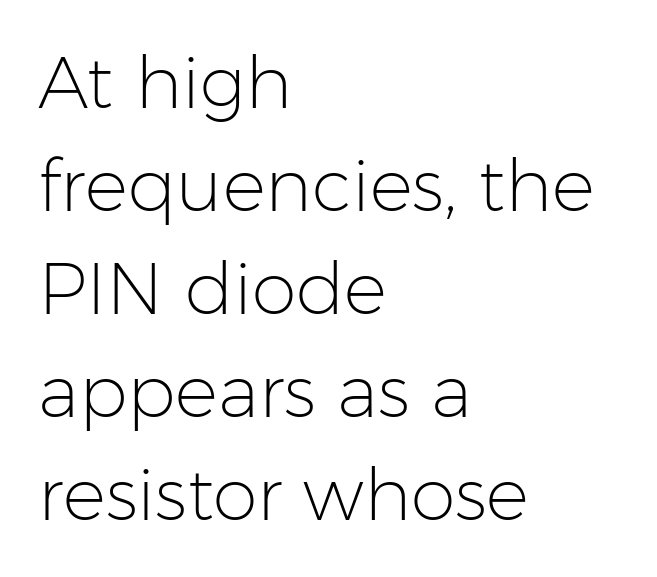
The image shows 72 px light sans-serif type, upright; set left-aligned, normal line spacing (1.43x), normal letter spacing, not underlined; low stroke contrast and a medium x-height.
